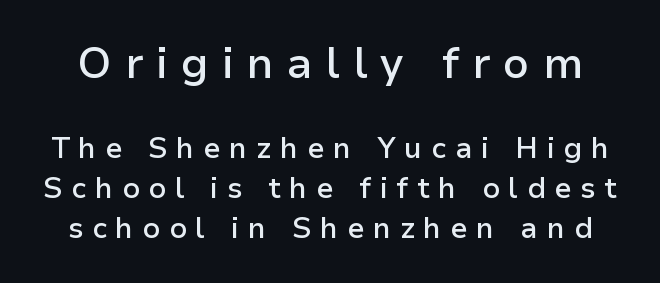
The image shows 43 px semibold sans-serif type, upright; set normal line spacing (1.38x), unusually wide letter spacing (+0.3 em), not underlined; the first (top) block is 1.48x larger; low stroke contrast and a medium x-height.
